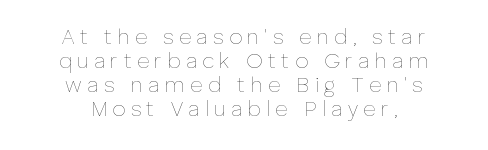
{"italic": "no", "bold": "no", "underline": "no", "align": "center", "line_spacing": "tight", "line_spacing_ratio": 1.14, "letter_spacing": "wide", "letter_spacing_em": 0.25, "glyph_px": 21}
